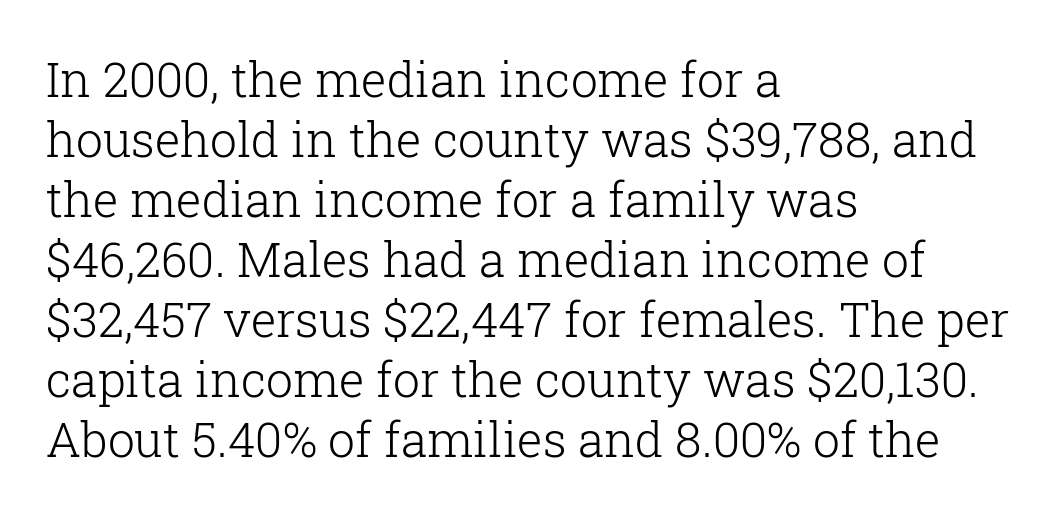
{"serif": "yes", "italic": "no", "bold": "no", "weight": "light", "width": "normal", "stroke_contrast": "low", "x_height": "medium", "monospaced": "no", "underline": "no", "align": "left", "line_spacing": "normal", "line_spacing_ratio": 1.25, "letter_spacing": "normal", "letter_spacing_em": 0.0, "glyph_px": 48}
